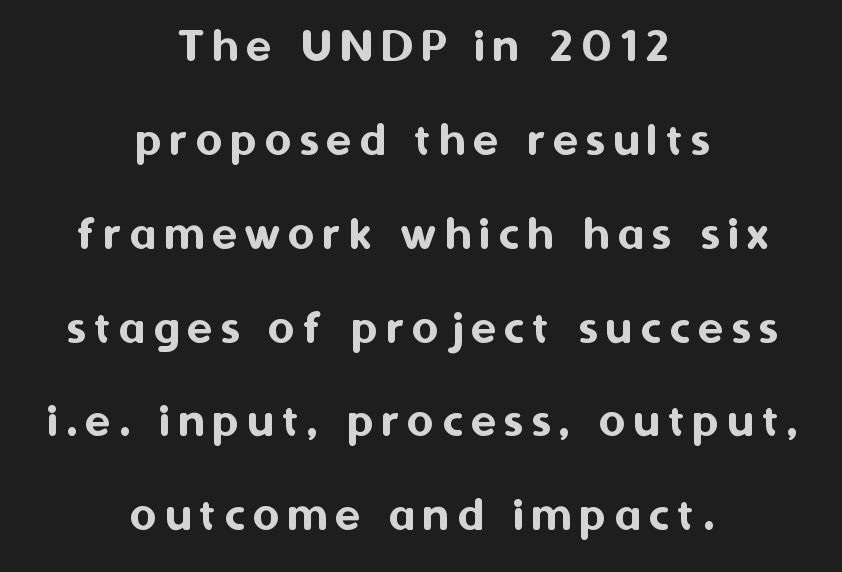
{"serif": "no", "italic": "no", "width": "normal", "stroke_contrast": "medium", "x_height": "medium", "monospaced": "no", "underline": "no", "align": "center", "line_spacing_ratio": 1.84, "glyph_px": 51}
